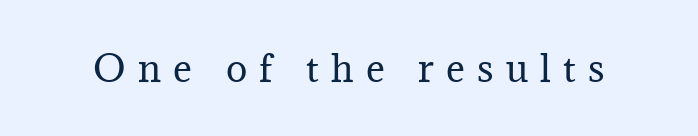
Q: Is the text bold? A: No.
Q: Is the text italic (slanted)? A: No, it is upright.
Q: Is the typeface a serif or a sans-serif typeface? A: Serif.
Q: Is the text underlined? A: No.
Q: Is the spacing between letters normal or unusually wide? A: Unusually wide.
Q: Width (condensed, normal, or wide)? A: Normal.
Q: Stroke contrast? A: Medium.
Q: x-height? A: Medium.
Q: Monospaced? A: No.
